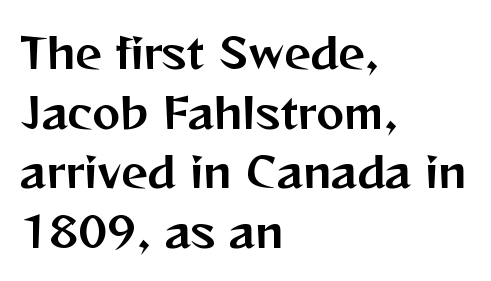
Unlike a traditional serif, this face leaves its strokes unadorned. How are the letters spaced? Ordinarily, with no added tracking. Unmarked baselines from the first word to the last. If you drew a line through each stem, it would be perfectly vertical. This rendering uses left alignment, leaving the right contour irregular.
